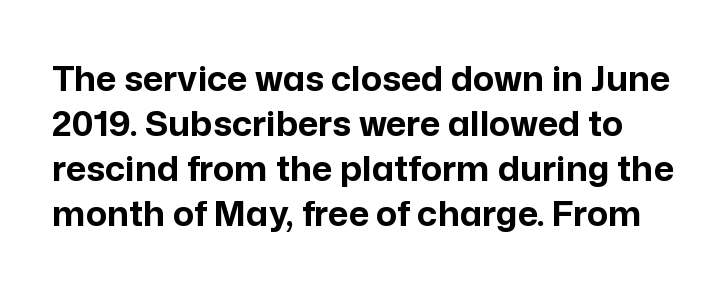
The image shows 35 px bold sans-serif type, upright; set normal line spacing (1.29x), normal letter spacing, not underlined; low stroke contrast and a medium x-height.
